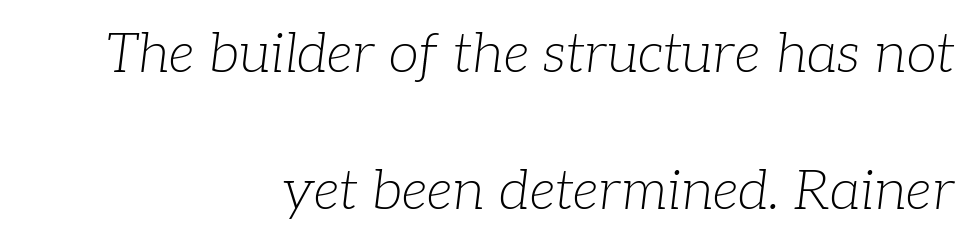
The image shows 55 px light serif type, italic (leaning right); set right-aligned, loose line spacing (2.49x), normal letter spacing, not underlined; low stroke contrast and a medium x-height.
